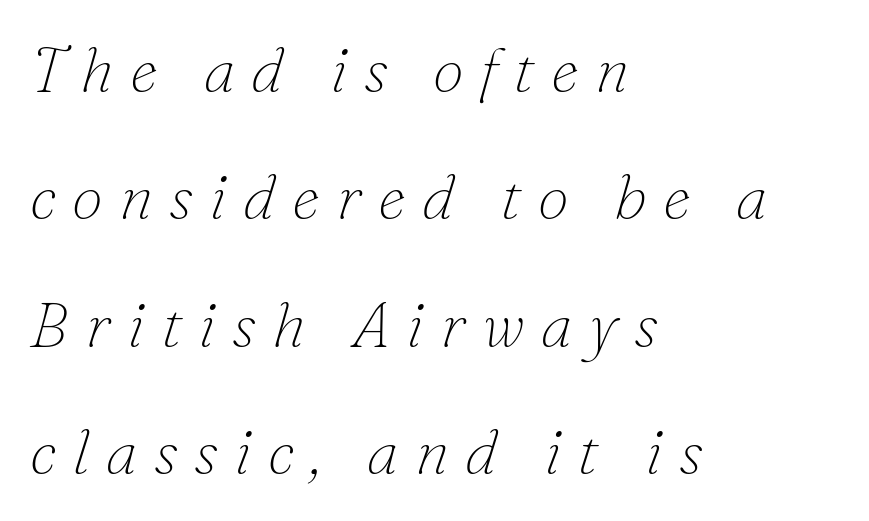
Q: Is the text bold? A: No.
Q: Is the text italic (slanted)? A: Yes, it leans right by about 16 degrees.
Q: Is the typeface a serif or a sans-serif typeface? A: Serif.
Q: Is the text underlined? A: No.
Q: How is the paragraph aligned? A: Left-aligned.
Q: Is the spacing between letters normal or unusually wide? A: Unusually wide.
Q: Is the spacing between lines tight, normal or loose? A: Loose.
Q: Width (condensed, normal, or wide)? A: Normal.
Q: Stroke contrast? A: Low.
Q: x-height? A: Small.
Q: Monospaced? A: No.
